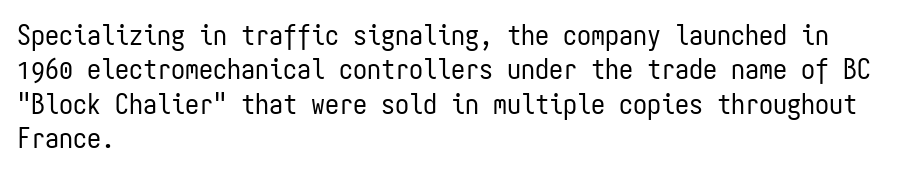
If you drew a line through each stem, it would be perfectly vertical. Underlining? Definitely not there. Regarding serifs, this sample does without them. No chunkiness to these letters — they're not bold. Each letter, wide or thin by design, is forced into the same width here. Reading down the block, your eye returns to a fixed left position each line.
